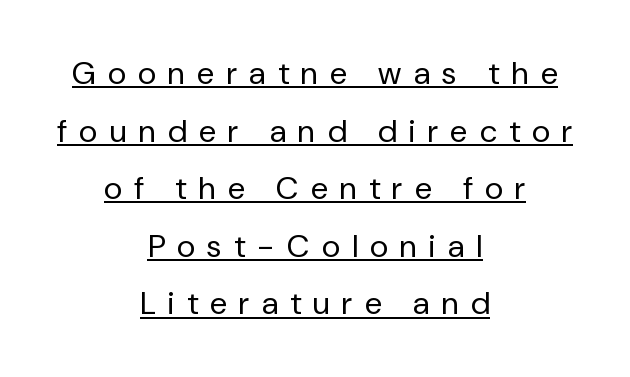
Q: Is the text bold? A: No.
Q: Is the text italic (slanted)? A: No, it is upright.
Q: Is the typeface a serif or a sans-serif typeface? A: Sans-serif.
Q: Is the text underlined? A: Yes.
Q: How is the paragraph aligned? A: Centered.
Q: Is the spacing between letters normal or unusually wide? A: Unusually wide.
Q: Width (condensed, normal, or wide)? A: Normal.
Q: Stroke contrast? A: Low.
Q: x-height? A: Medium.
Q: Monospaced? A: No.
